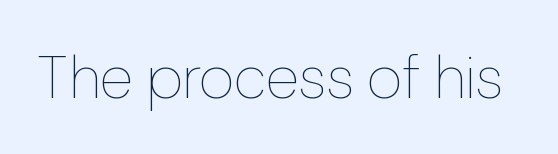
Just letters on the line, the space beneath them empty. These lines were composed using upright roman letters. The passage shown is typed in a proportional face where columns would drift. Inter-character spacing is left at the font's built-in metrics. The cut favours lightness, reaching ordinary text weight at its darkest.
